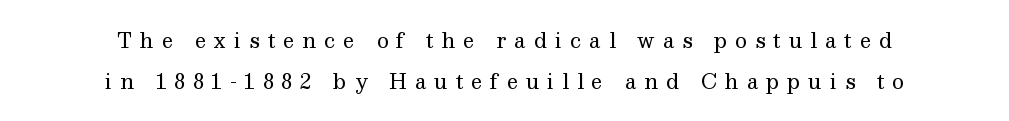
Q: Is the text bold? A: No.
Q: Is the text italic (slanted)? A: No, it is upright.
Q: Is the text underlined? A: No.
Q: How is the paragraph aligned? A: Centered.
Q: Is the spacing between letters normal or unusually wide? A: Unusually wide.
Q: Is the spacing between lines tight, normal or loose? A: Loose.
